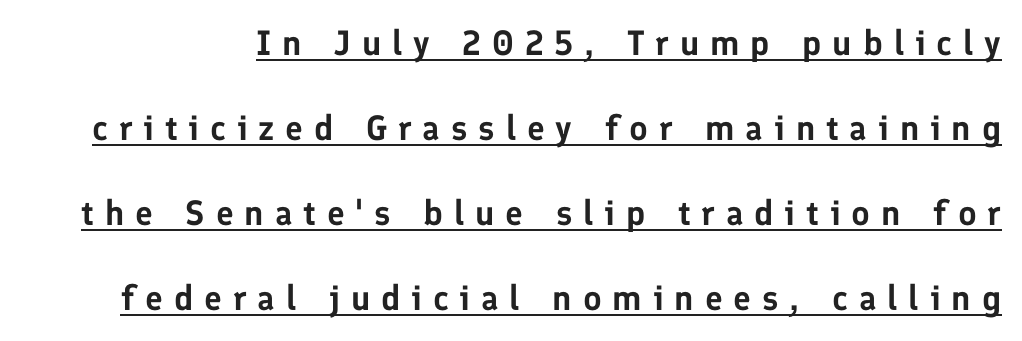
{"serif": "no", "italic": "no", "width": "normal", "stroke_contrast": "low", "x_height": "medium", "monospaced": "no", "underline": "yes", "line_spacing": "loose", "line_spacing_ratio": 2.43, "letter_spacing": "wide", "letter_spacing_em": 0.31, "glyph_px": 35}
